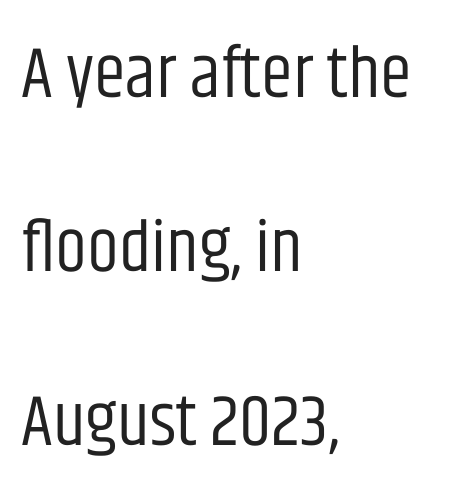
Every row of glyphs begins at an identical x-position on the left. Vertically, the passage feels expansive, rows floating well apart. Is the type heavy? It reads as light-to-regular instead. Letter spacing: default. No word sits above an underline.
